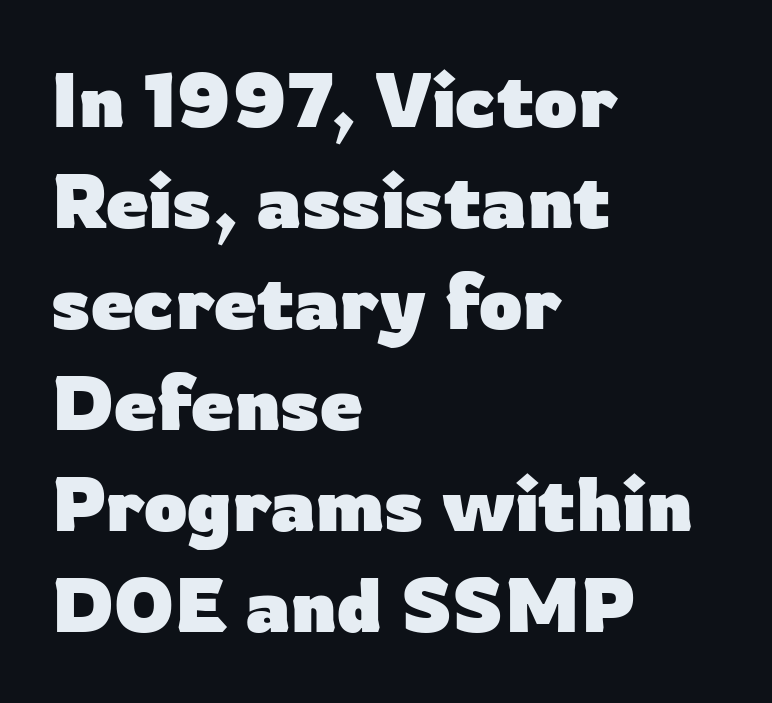
Q: Is the text bold? A: Yes.
Q: Is the text italic (slanted)? A: No, it is upright.
Q: Is the typeface a serif or a sans-serif typeface? A: Sans-serif.
Q: Is the text underlined? A: No.
Q: How is the paragraph aligned? A: Left-aligned.
Q: Is the spacing between letters normal or unusually wide? A: Normal.
Q: Is the spacing between lines tight, normal or loose? A: Normal.
Q: Width (condensed, normal, or wide)? A: Normal.
Q: Stroke contrast? A: Low.
Q: x-height? A: Medium.
Q: Monospaced? A: No.
